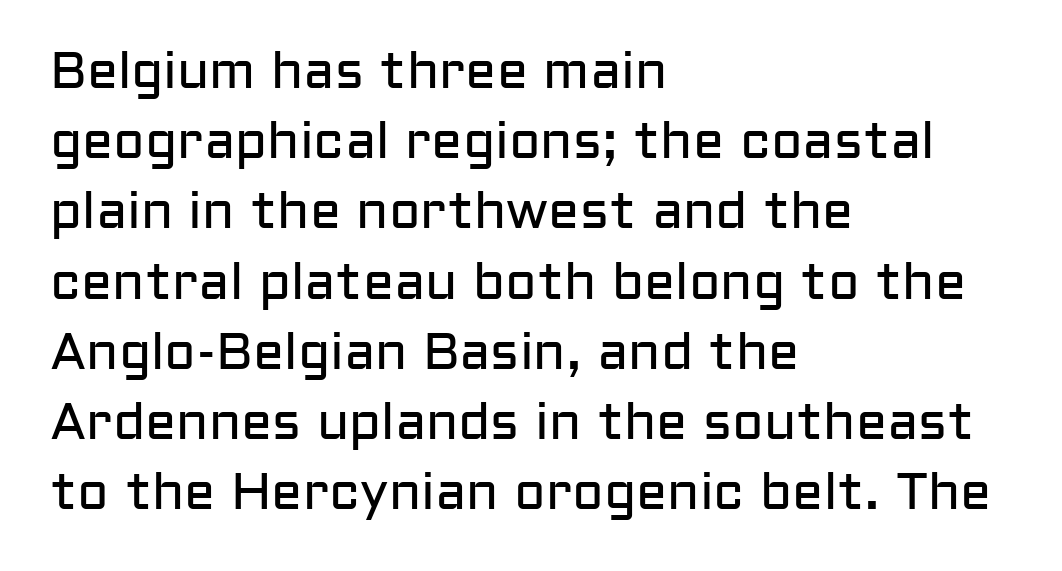
The horizontal fit of the characters is conventional and even. The space beneath each line is pristine and unruled. I'd call this a sans setting — the letters go barefoot. A roman cut, with each character standing at attention. Weight: not bold — regular or lighter. Visually the block forms a straight wall on the left and a jagged coastline on the right.
